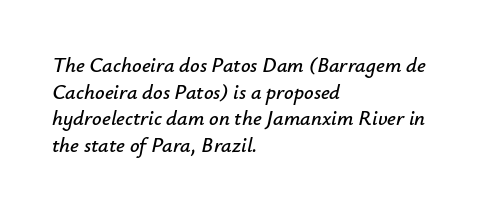
The image shows 21 px text type, italic (leaning right); set left-aligned, normal line spacing (1.27x), normal letter spacing, not underlined.
